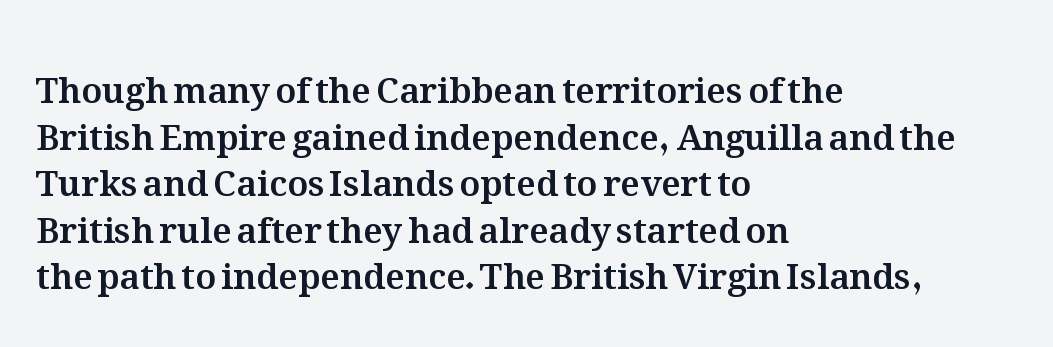
Nobody drew a line under any word here. Horizontal bands of white between lines are of average thickness. The lines in this sample share a left origin and differ only in where they stop. Notice how the stems are strictly vertical — no italics here. The rendering uses natural spacing where letterforms have individual widths. Glyph-to-glyph distance matches everyday printed text.
